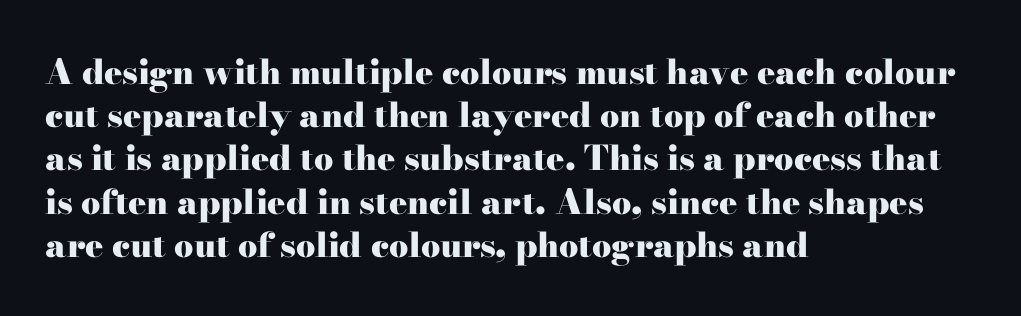
Each letter keeps its own natural width here, so spacing adapts to shape. Ascenders rise straight up at ninety degrees. Every letter is thick-stroked: bold, no question. The rows are spaced the way most documents space them. Caption: standard tracking, unaltered.
